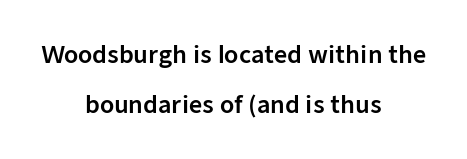
The zone under the glyphs is completely vacant. The vertical gap from one line to the next is large. The horizontal fit of the characters is conventional and even. Every stem runs plumb, perpendicular to the baseline.
